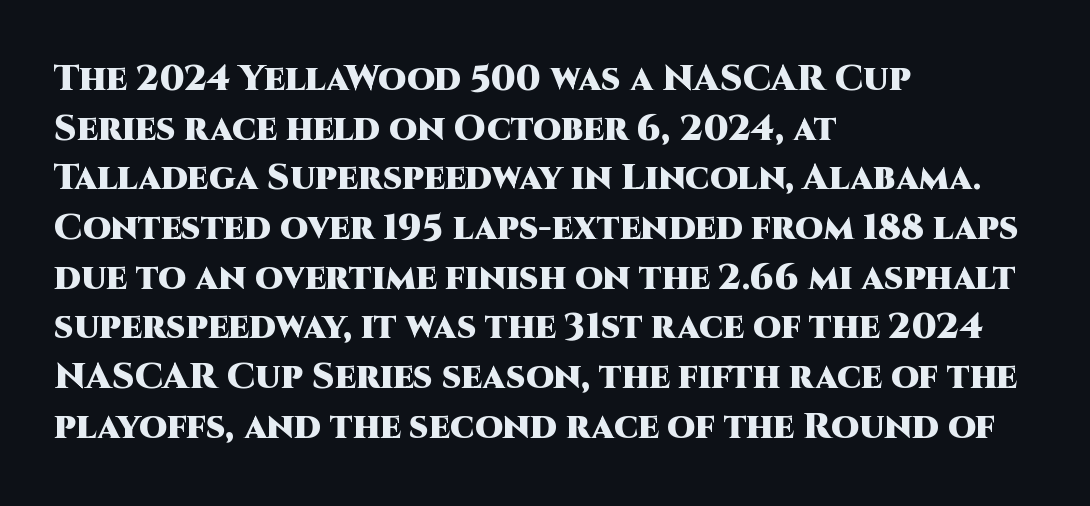
Here the designer chose a conventional face with non-uniform glyph widths. Anything drawn beneath the words? Only blank space. Quick note: interline space is typical. Alignment: flush left. Emphasis by weight is at full strength: bold. These lines are composed in type without serifs.
